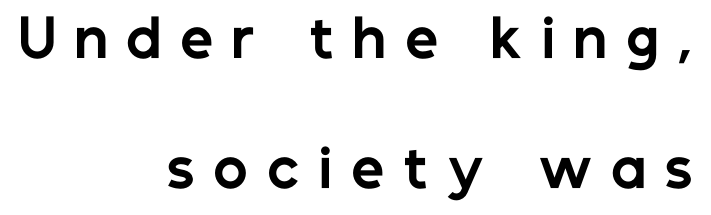
Q: Is the text bold? A: Yes.
Q: Is the text italic (slanted)? A: No, it is upright.
Q: Is the typeface a serif or a sans-serif typeface? A: Sans-serif.
Q: Is the text underlined? A: No.
Q: How is the paragraph aligned? A: Right-aligned.
Q: Is the spacing between letters normal or unusually wide? A: Unusually wide.
Q: Is the spacing between lines tight, normal or loose? A: Loose.
Q: Width (condensed, normal, or wide)? A: Normal.
Q: Stroke contrast? A: Low.
Q: x-height? A: Medium.
Q: Monospaced? A: No.
